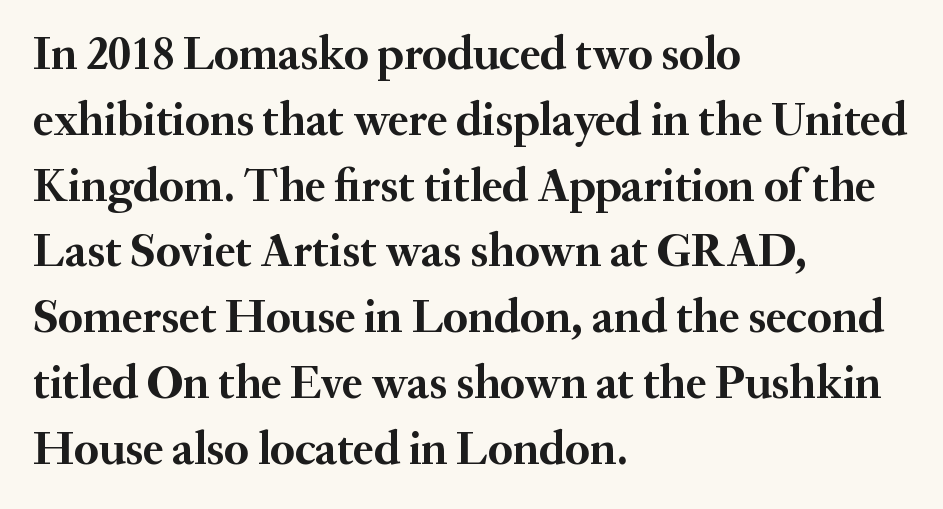
Q: Is the text bold? A: Yes.
Q: Is the text italic (slanted)? A: No, it is upright.
Q: Is the typeface a serif or a sans-serif typeface? A: Serif.
Q: Is the text underlined? A: No.
Q: How is the paragraph aligned? A: Left-aligned.
Q: Is the spacing between letters normal or unusually wide? A: Normal.
Q: Is the spacing between lines tight, normal or loose? A: Normal.
Q: Width (condensed, normal, or wide)? A: Normal.
Q: Stroke contrast? A: Medium.
Q: x-height? A: Small.
Q: Monospaced? A: No.
